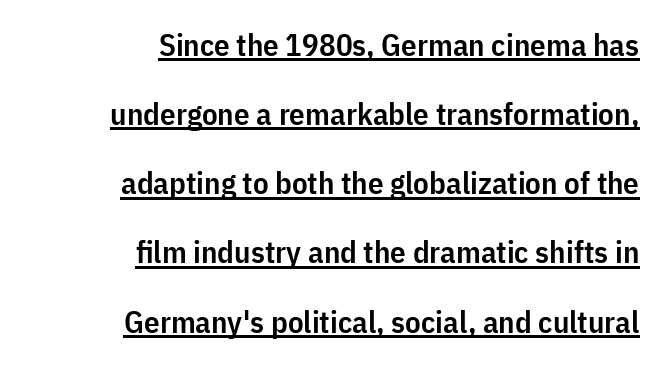
Summary of vertical rhythm: relaxed, with wide interline spacing. Does the type have serifs? No, each stem ends abruptly. Words appear dense and cohesive because spacing is normal. This sample is right-justified, so line beginnings fall wherever the words allow.
